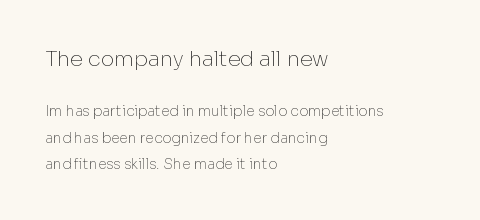
The image shows 21 px text type, upright; set left-aligned, loose line spacing (1.91x), normal letter spacing, not underlined; the first (top) block is 1.5x larger.
